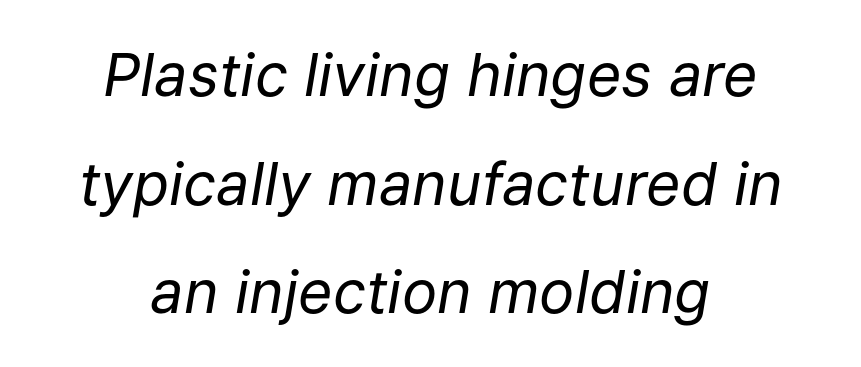
Q: Is the text bold? A: No.
Q: Is the text italic (slanted)? A: Yes, it leans right by about 9 degrees.
Q: Is the text underlined? A: No.
Q: How is the paragraph aligned? A: Centered.
Q: Is the spacing between letters normal or unusually wide? A: Normal.
Q: Width (condensed, normal, or wide)? A: Normal.
Q: Stroke contrast? A: Low.
Q: x-height? A: Medium.
Q: Monospaced? A: No.
